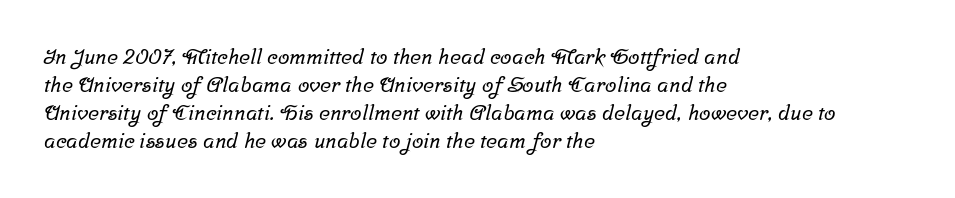
The rag falls on the right side of this text block. The baseline area is clear. Vertically, the passage feels balanced, rows spaced as you'd expect. Short note: letters normally spaced.
